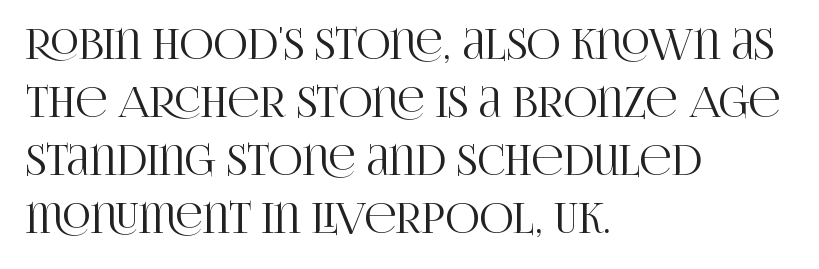
Q: Is the text italic (slanted)? A: No, it is upright.
Q: Is the typeface a serif or a sans-serif typeface? A: Serif.
Q: Is the text underlined? A: No.
Q: How is the paragraph aligned? A: Left-aligned.
Q: Is the spacing between letters normal or unusually wide? A: Normal.
Q: Is the spacing between lines tight, normal or loose? A: Normal.
Q: Width (condensed, normal, or wide)? A: Condensed.
Q: Stroke contrast? A: High.
Q: x-height? A: Large.
Q: Monospaced? A: No.
